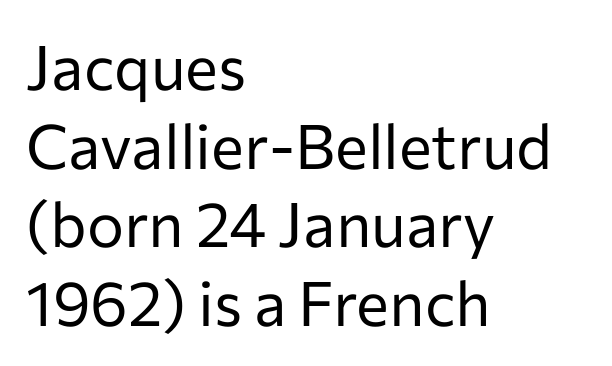
Q: Is the text bold? A: No.
Q: Is the text italic (slanted)? A: No, it is upright.
Q: Is the typeface a serif or a sans-serif typeface? A: Sans-serif.
Q: Is the text underlined? A: No.
Q: How is the paragraph aligned? A: Left-aligned.
Q: Is the spacing between letters normal or unusually wide? A: Normal.
Q: Is the spacing between lines tight, normal or loose? A: Normal.
Q: Width (condensed, normal, or wide)? A: Normal.
Q: Stroke contrast? A: Low.
Q: x-height? A: Medium.
Q: Monospaced? A: No.
